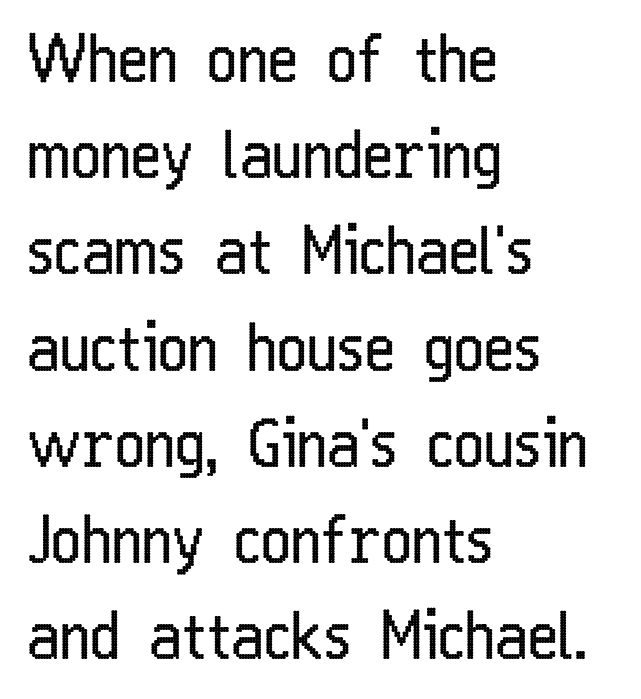
Q: Is the text bold? A: No.
Q: Is the text italic (slanted)? A: No, it is upright.
Q: Is the typeface a serif or a sans-serif typeface? A: Sans-serif.
Q: Is the text underlined? A: No.
Q: How is the paragraph aligned? A: Left-aligned.
Q: Is the spacing between letters normal or unusually wide? A: Normal.
Q: Is the spacing between lines tight, normal or loose? A: Normal.
Q: Width (condensed, normal, or wide)? A: Condensed.
Q: Stroke contrast? A: Low.
Q: x-height? A: Medium.
Q: Monospaced? A: No.
